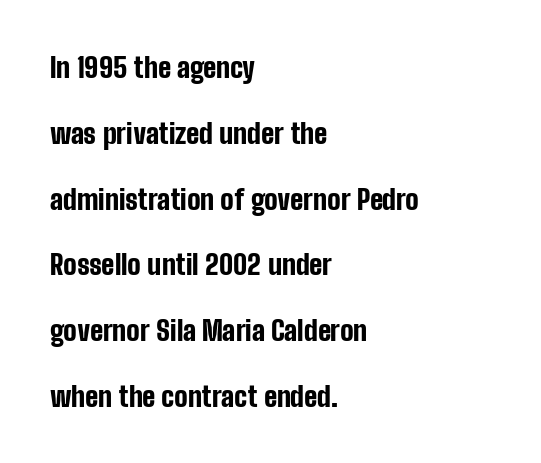
The image shows 28 px bold, condensed sans-serif type, upright; set left-aligned, loose line spacing (2.35x), normal letter spacing, not underlined; low stroke contrast and a medium x-height.
